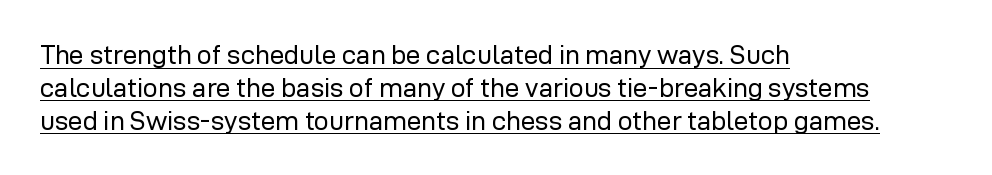
{"italic": "no", "bold": "no", "underline": "yes", "align": "left", "line_spacing": "normal", "line_spacing_ratio": 1.26, "letter_spacing": "normal", "letter_spacing_em": 0.0, "glyph_px": 26}
